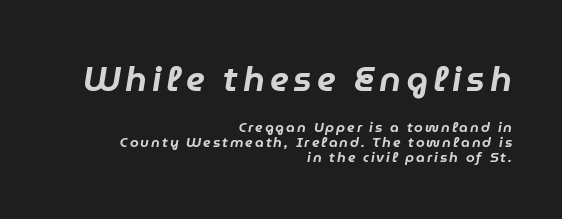
{"italic": "yes", "lean": "right", "slant_degrees": 9, "width": "normal", "stroke_contrast": "low", "x_height": "medium", "monospaced": "no", "underline": "no", "align": "right", "line_spacing": "tight", "line_spacing_ratio": 1.06, "larger_block": "first", "size_ratio": 2.5, "glyph_px": 35}
